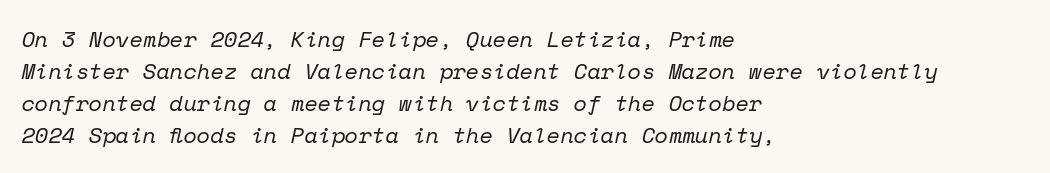
{"italic": "yes", "lean": "right", "slant_degrees": 12, "bold": "no", "underline": "no", "align": "left", "line_spacing": "normal", "line_spacing_ratio": 1.45, "letter_spacing": "normal", "letter_spacing_em": 0.0, "glyph_px": 22}
